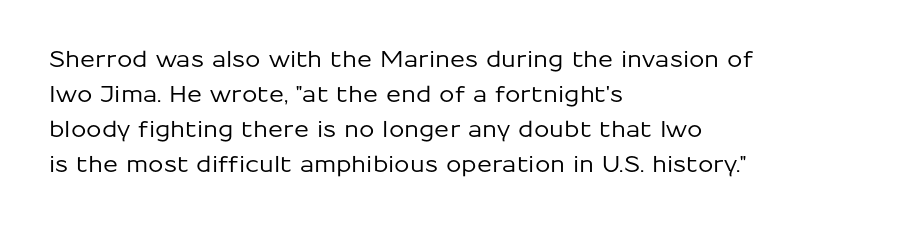
Q: Is the text italic (slanted)? A: No, it is upright.
Q: Is the text underlined? A: No.
Q: How is the paragraph aligned? A: Left-aligned.
Q: Is the spacing between letters normal or unusually wide? A: Normal.
Q: Is the spacing between lines tight, normal or loose? A: Normal.
